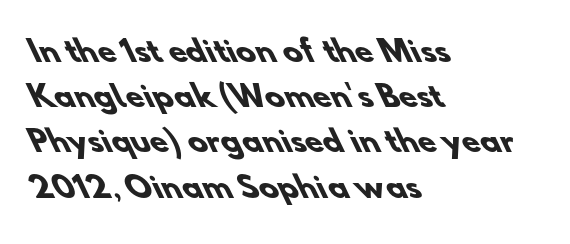
Typographic density is high because the face is bold. This sample has the flowing, uneven cadence of proportional lettering. You can tell from the bare stems that sans-serif type was used. The words here are not underlined. Is there much room between lines? A standard amount, neither cramped nor airy. Reading down the block, your eye returns to a fixed left position each line.
